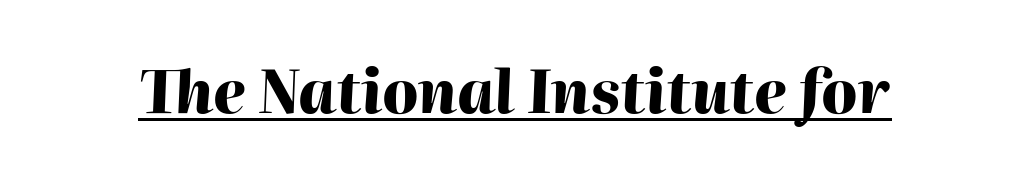
The image shows 59 px heavy type, italic (leaning right); set normal letter spacing, underlined; high stroke contrast and a medium x-height.
